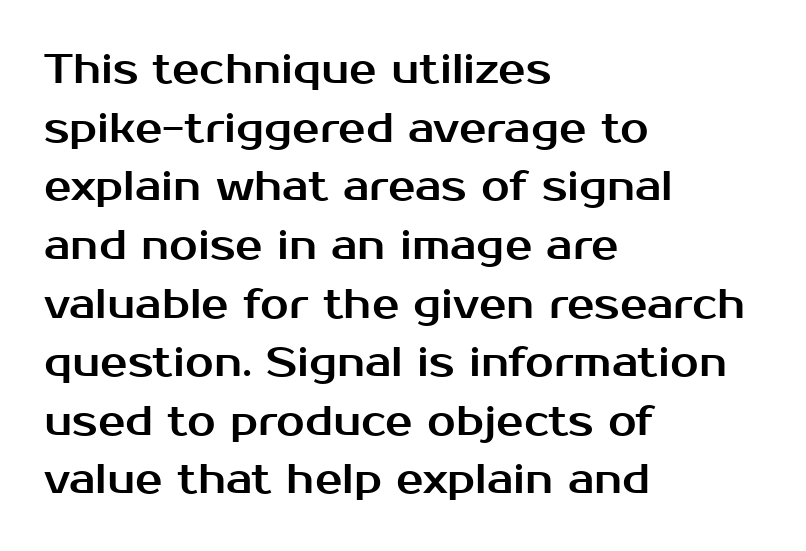
The image shows 41 px sans-serif type, upright; set left-aligned, normal line spacing (1.43x), normal letter spacing, not underlined; medium stroke contrast and a medium x-height.
